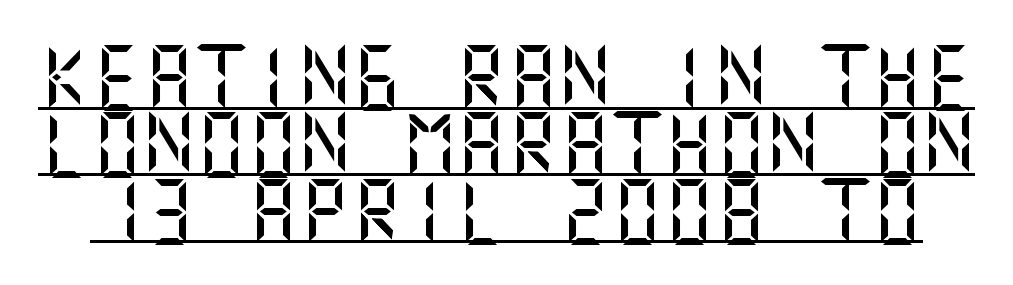
Q: Is the text italic (slanted)? A: No, it is upright.
Q: Is the typeface a serif or a sans-serif typeface? A: Sans-serif.
Q: Is the text underlined? A: Yes.
Q: Is the spacing between letters normal or unusually wide? A: Normal.
Q: Is the spacing between lines tight, normal or loose? A: Tight.
Q: Width (condensed, normal, or wide)? A: Normal.
Q: Stroke contrast? A: Medium.
Q: x-height? A: Large.
